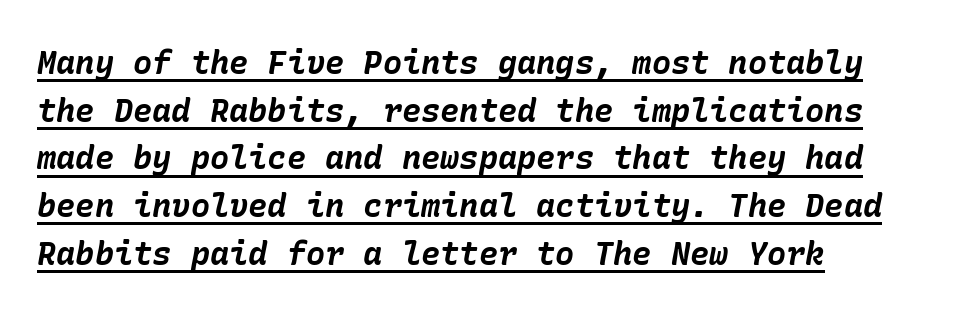
Q: Is the text bold? A: Yes.
Q: Is the text italic (slanted)? A: Yes, it leans right by about 10 degrees.
Q: Is the text underlined? A: Yes.
Q: How is the paragraph aligned? A: Left-aligned.
Q: Is the spacing between letters normal or unusually wide? A: Normal.
Q: Is the spacing between lines tight, normal or loose? A: Normal.
Q: Width (condensed, normal, or wide)? A: Normal.
Q: Stroke contrast? A: Low.
Q: x-height? A: Medium.
